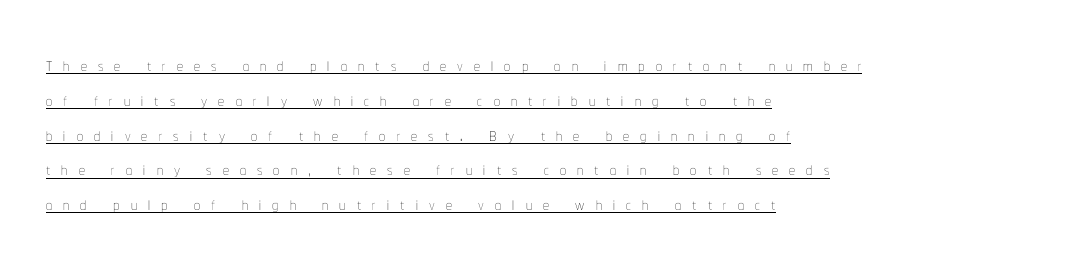
Q: Is the text bold? A: No.
Q: Is the text italic (slanted)? A: No, it is upright.
Q: Is the text underlined? A: Yes.
Q: How is the paragraph aligned? A: Left-aligned.
Q: Is the spacing between letters normal or unusually wide? A: Unusually wide.
Q: Is the spacing between lines tight, normal or loose? A: Normal.
